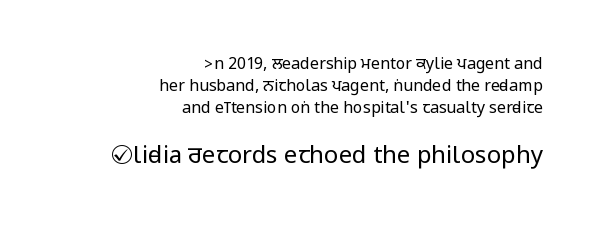
The image shows 24 px text type, upright; set right-aligned, normal line spacing (1.39x), normal letter spacing, not underlined; the second (bottom) block is 1.5x larger.
